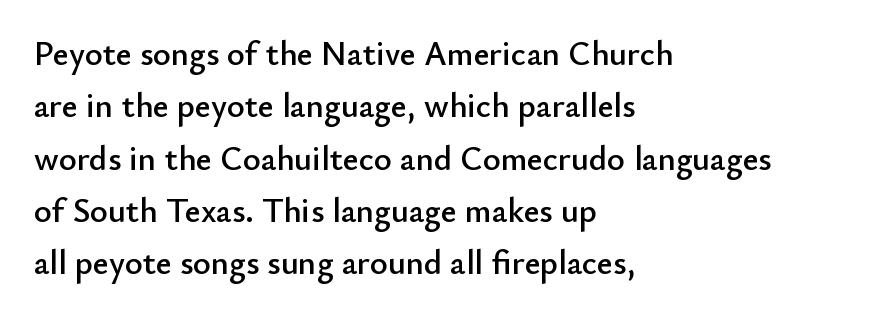
The image shows 34 px sans-serif type, upright; set left-aligned, normal line spacing (1.54x), normal letter spacing, not underlined; low stroke contrast and a small x-height.
